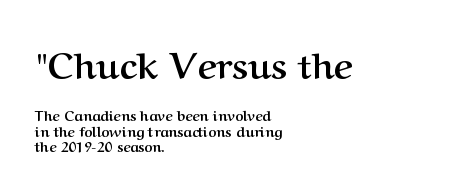
Regarding leading, the lines here are crowded together. Notice how the stems are strictly vertical — no italics here. The font family rendered here belongs to the serif group. Typeset ragged right — the left edge is the straight one. Spacing verdict: proportional, widths tailored to each character. Caption: standard tracking, unaltered.
